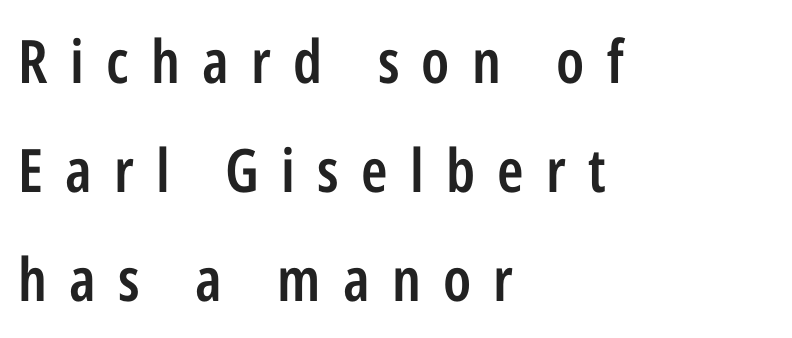
The image shows 60 px semibold, condensed sans-serif type, upright; set left-aligned, line spacing 1.82x, unusually wide letter spacing (+0.37 em), not underlined; low stroke contrast and a medium x-height.
